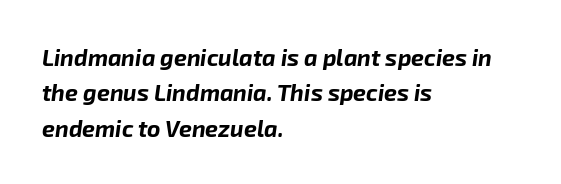
The image shows 23 px bold type, italic (leaning right); set left-aligned, normal line spacing (1.54x), normal letter spacing, not underlined.
